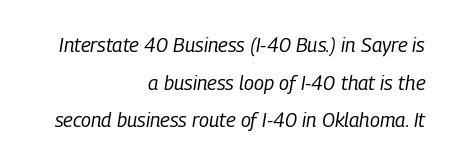
Nothing heavy about these letters — not bold at all. The lettering tilts uniformly, giving the passage an italic look. Tracking value appears to be zero — textbook default spacing. A flush-right, rag-left setting is used for this passage.
